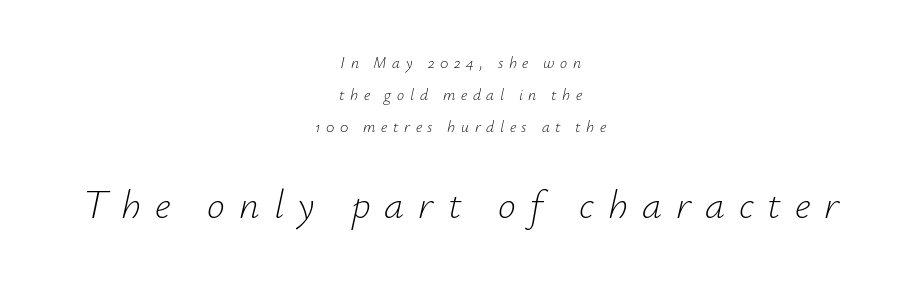
{"italic": "yes", "lean": "right", "slant_degrees": 12, "bold": "no", "weight": "light", "width": "normal", "stroke_contrast": "low", "x_height": "small", "monospaced": "no", "underline": "no", "align": "center", "line_spacing": "loose", "line_spacing_ratio": 2.01, "letter_spacing": "wide", "letter_spacing_em": 0.35, "larger_block": "second", "size_ratio": 2.5, "glyph_px": 40}
